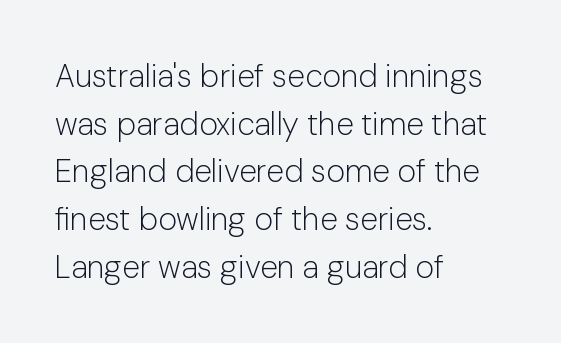
{"serif": "no", "italic": "no", "bold": "no", "weight": "light", "width": "normal", "stroke_contrast": "low", "x_height": "medium", "monospaced": "no", "underline": "no", "align": "left", "line_spacing": "normal", "line_spacing_ratio": 1.49, "letter_spacing": "normal", "letter_spacing_em": 0.0, "glyph_px": 32}
